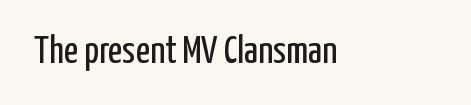
{"serif": "no", "italic": "no", "bold": "no", "weight": "regular", "width": "condensed", "stroke_contrast": "low", "x_height": "medium", "monospaced": "no", "underline": "no", "letter_spacing": "normal", "letter_spacing_em": 0.0, "glyph_px": 39}
